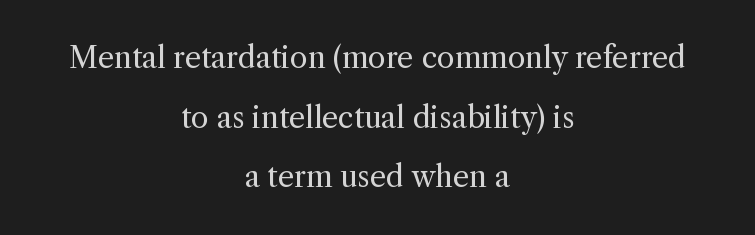
Ink coverage per letter is moderate at most. Italic: no, the glyphs are upright roman. Line spacing here is loose. Stroke terminals: seriffed.
